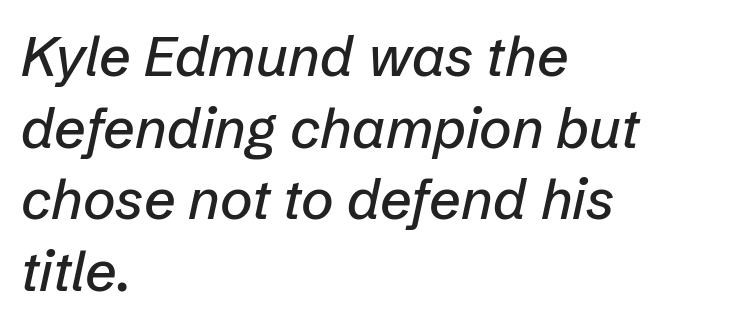
{"italic": "yes", "lean": "right", "slant_degrees": 12, "width": "normal", "stroke_contrast": "low", "x_height": "medium", "monospaced": "no", "underline": "no", "align": "left", "line_spacing": "normal", "line_spacing_ratio": 1.28, "letter_spacing": "normal", "letter_spacing_em": 0.0, "glyph_px": 56}
